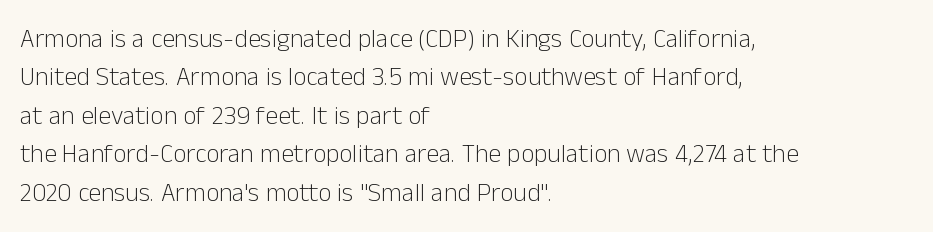
Q: Is the text bold? A: No.
Q: Is the text italic (slanted)? A: No, it is upright.
Q: Is the text underlined? A: No.
Q: How is the paragraph aligned? A: Left-aligned.
Q: Is the spacing between letters normal or unusually wide? A: Normal.
Q: Is the spacing between lines tight, normal or loose? A: Normal.
